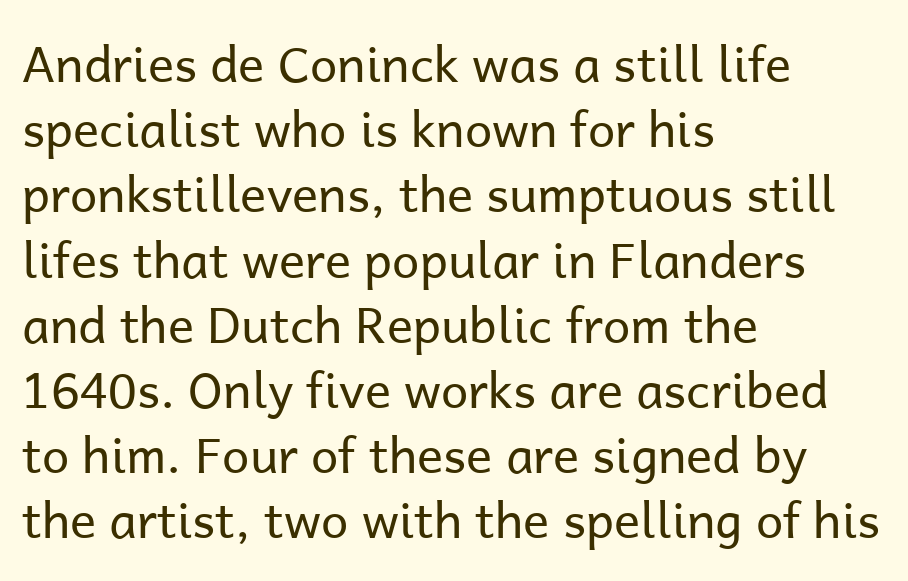
The image shows 49 px regular-weight sans-serif type, upright; set left-aligned, normal line spacing (1.33x), normal letter spacing, not underlined; low stroke contrast and a medium x-height.
